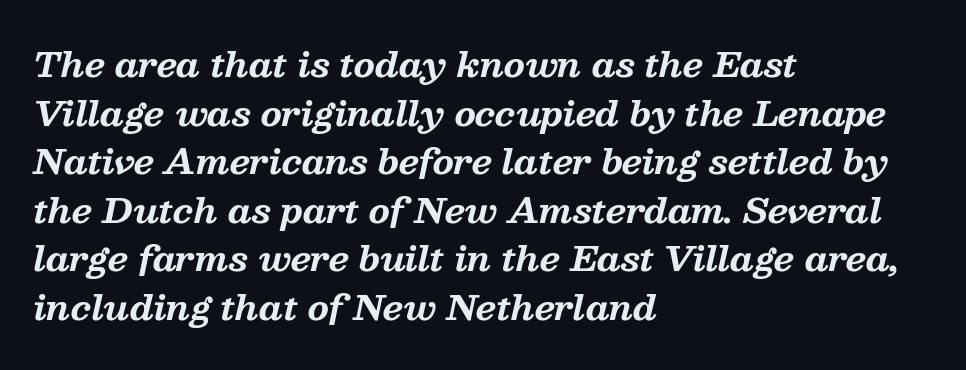
Letter spacing: default. Leftover space on each line is placed entirely after the last word. Students, this is bold: see how much ink each stroke carries. The space beneath each line is pristine and unruled.
